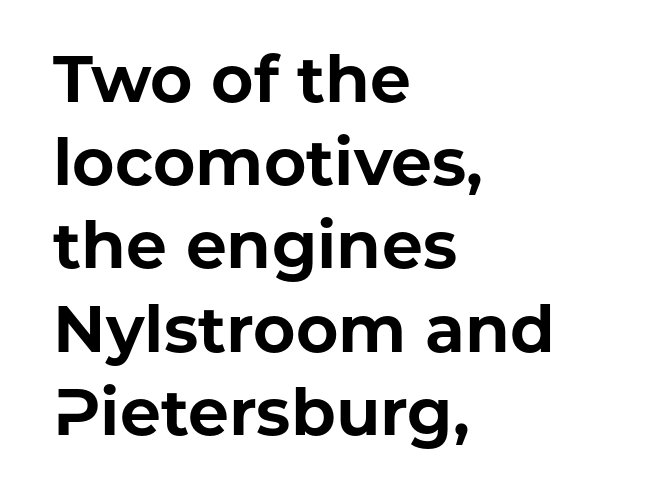
Q: Is the text bold? A: Yes.
Q: Is the text italic (slanted)? A: No, it is upright.
Q: Is the typeface a serif or a sans-serif typeface? A: Sans-serif.
Q: Is the text underlined? A: No.
Q: How is the paragraph aligned? A: Left-aligned.
Q: Is the spacing between letters normal or unusually wide? A: Normal.
Q: Is the spacing between lines tight, normal or loose? A: Normal.
Q: Width (condensed, normal, or wide)? A: Normal.
Q: Stroke contrast? A: Low.
Q: x-height? A: Medium.
Q: Monospaced? A: No.
